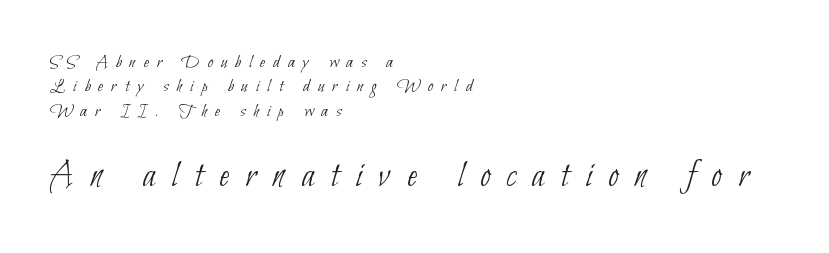
The lower block of text is set noticeably larger than the block above it. The lines sit at an ordinary, default distance from one another. Note the varied advance widths — an 'i' is clearly narrower than an 'm'. Horizontal alignment here is leftward, the default for most running prose.
